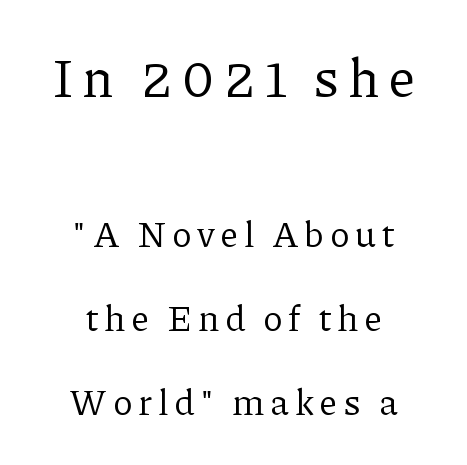
The image shows 54 px regular-weight serif type, upright; set centered, loose line spacing (2.34x), not underlined; the first (top) block is 1.5x larger; low stroke contrast and a medium x-height.
